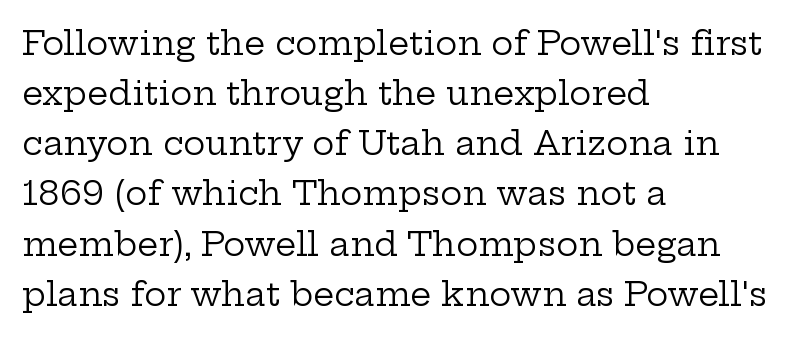
Q: Is the text bold? A: No.
Q: Is the text italic (slanted)? A: No, it is upright.
Q: Is the typeface a serif or a sans-serif typeface? A: Serif.
Q: Is the text underlined? A: No.
Q: How is the paragraph aligned? A: Left-aligned.
Q: Is the spacing between letters normal or unusually wide? A: Normal.
Q: Is the spacing between lines tight, normal or loose? A: Normal.
Q: Width (condensed, normal, or wide)? A: Wide.
Q: Stroke contrast? A: Low.
Q: x-height? A: Medium.
Q: Monospaced? A: No.
